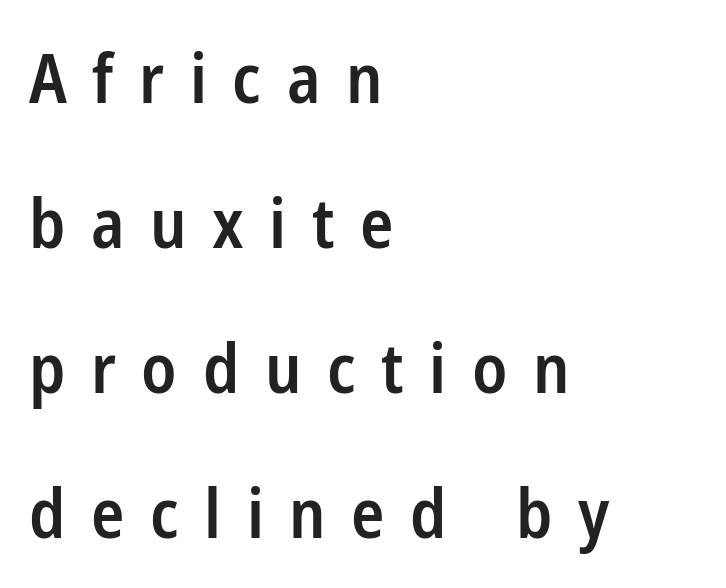
{"serif": "no", "italic": "no", "bold": "semi", "weight": "semibold", "width": "condensed", "stroke_contrast": "low", "x_height": "medium", "monospaced": "no", "underline": "no", "align": "left", "line_spacing": "loose", "line_spacing_ratio": 2.1, "letter_spacing": "wide", "letter_spacing_em": 0.37, "glyph_px": 69}
